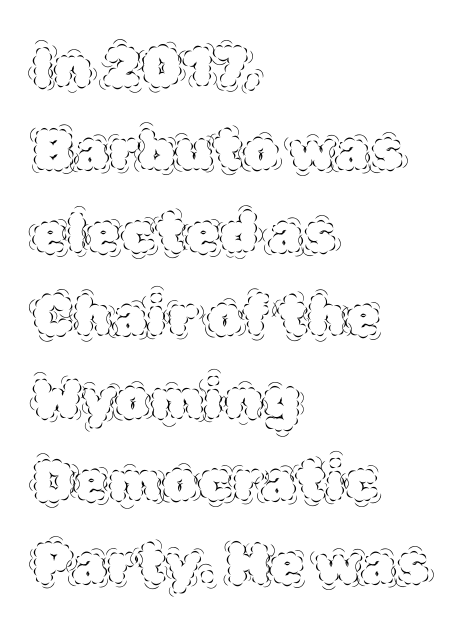
Rule under the text: the space is simply empty. There is no visible air inserted between adjacent glyphs. Tall strokes in this sample are plumb rather than angled. Looks like regular typesetting: each glyph gets only the width it needs.
